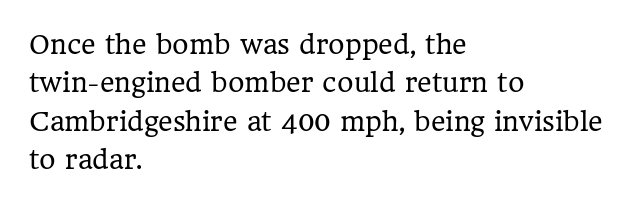
The image shows 25 px text type, upright; set left-aligned, normal line spacing (1.54x), normal letter spacing, not underlined.
